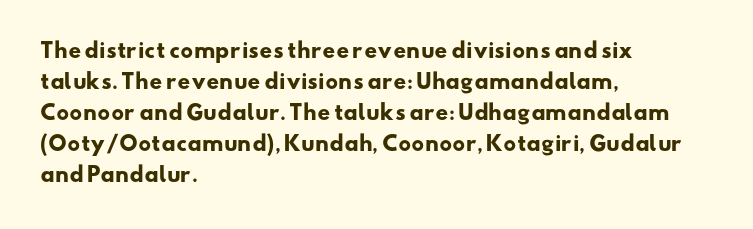
{"bold": "yes", "underline": "no", "align": "left", "line_spacing": "normal", "line_spacing_ratio": 1.55, "letter_spacing": "normal", "letter_spacing_em": 0.0, "glyph_px": 20}
